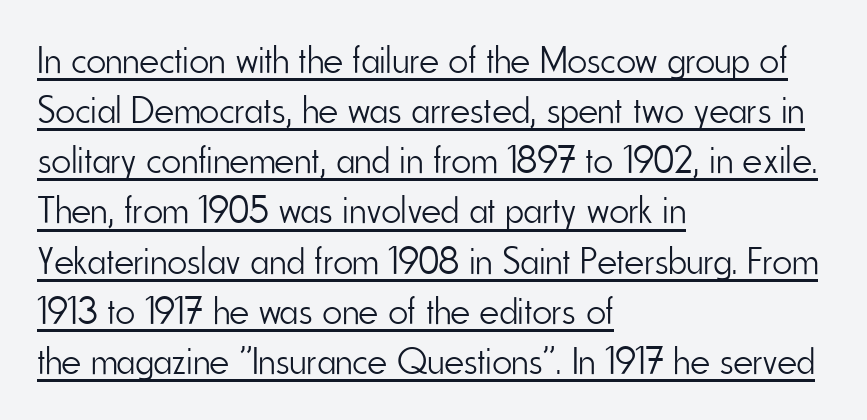
Q: Is the text bold? A: No.
Q: Is the text italic (slanted)? A: No, it is upright.
Q: Is the typeface a serif or a sans-serif typeface? A: Sans-serif.
Q: Is the text underlined? A: Yes.
Q: How is the paragraph aligned? A: Left-aligned.
Q: Is the spacing between letters normal or unusually wide? A: Normal.
Q: Is the spacing between lines tight, normal or loose? A: Normal.
Q: Width (condensed, normal, or wide)? A: Condensed.
Q: Stroke contrast? A: Low.
Q: x-height? A: Small.
Q: Monospaced? A: No.
